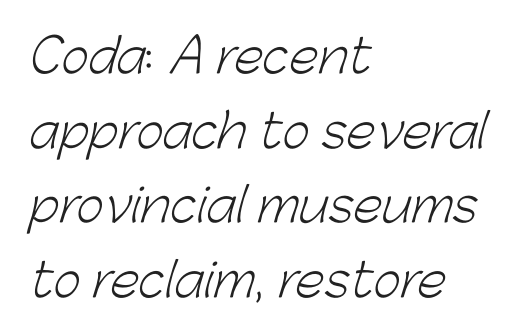
The image shows 47 px light sans-serif type; set left-aligned, normal line spacing (1.59x), normal letter spacing, not underlined; low stroke contrast and a medium x-height.
